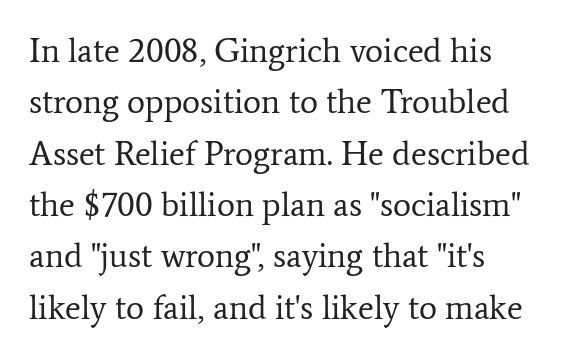
The image shows 34 px regular-weight serif type, upright; set left-aligned, normal line spacing (1.51x), normal letter spacing, not underlined; low stroke contrast and a medium x-height.
